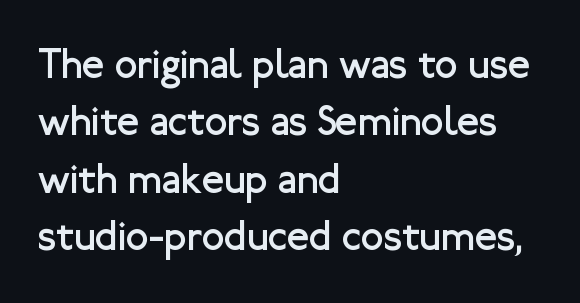
{"serif": "no", "italic": "no", "bold": "no", "weight": "regular", "width": "normal", "stroke_contrast": "low", "x_height": "medium", "monospaced": "no", "underline": "no", "align": "left", "line_spacing": "normal", "line_spacing_ratio": 1.4, "letter_spacing": "normal", "letter_spacing_em": 0.0, "glyph_px": 41}
